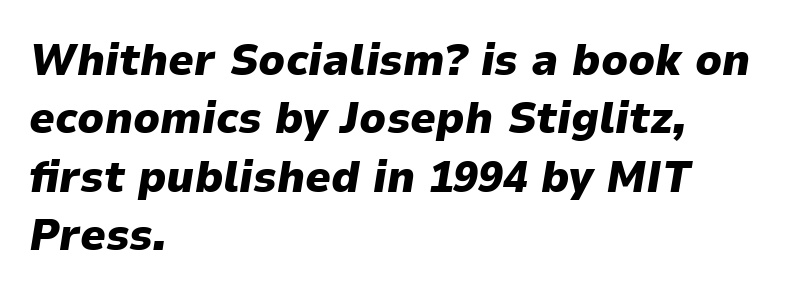
The image shows 45 px heavy type, italic (leaning right); set left-aligned, normal line spacing (1.3x), normal letter spacing, not underlined; low stroke contrast and a medium x-height.
